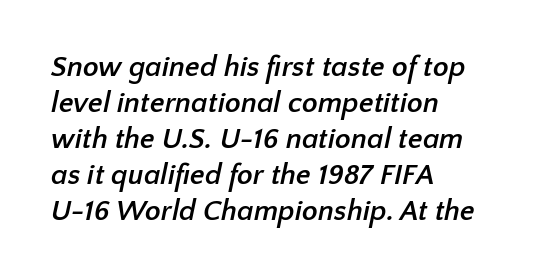
The image shows 29 px semibold sans-serif type; set left-aligned, line spacing 1.24x, normal letter spacing, not underlined; low stroke contrast and a medium x-height.
